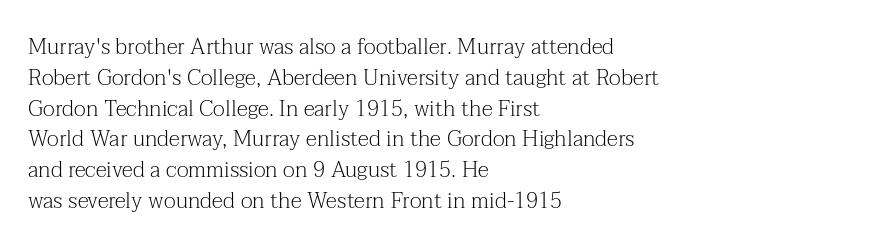
Summary of vertical rhythm: regular, with standard interline spacing. Short note: letters normally spaced. The font's upright variant was chosen for this text. Casual observation: everything's shoved over to the left.
